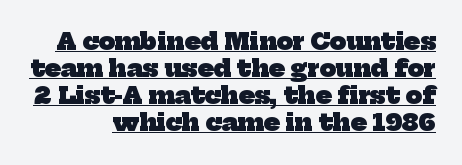
The image shows 23 px bold type; set right-aligned, line spacing 1.17x, normal letter spacing, underlined.
